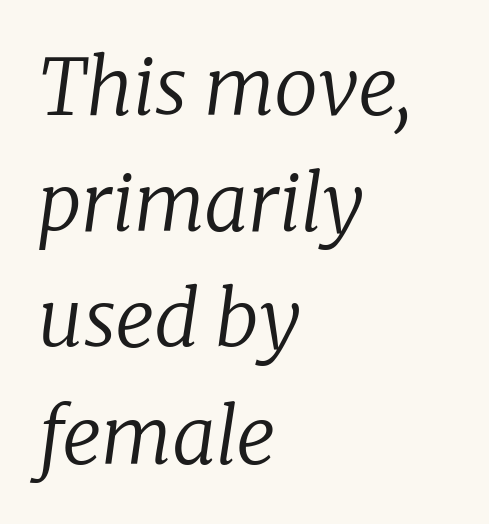
Q: Is the text bold? A: No.
Q: Is the text italic (slanted)? A: Yes, it leans right by about 8 degrees.
Q: Is the typeface a serif or a sans-serif typeface? A: Serif.
Q: Is the text underlined? A: No.
Q: How is the paragraph aligned? A: Left-aligned.
Q: Is the spacing between letters normal or unusually wide? A: Normal.
Q: Is the spacing between lines tight, normal or loose? A: Normal.
Q: Width (condensed, normal, or wide)? A: Normal.
Q: Stroke contrast? A: Low.
Q: x-height? A: Medium.
Q: Monospaced? A: No.
